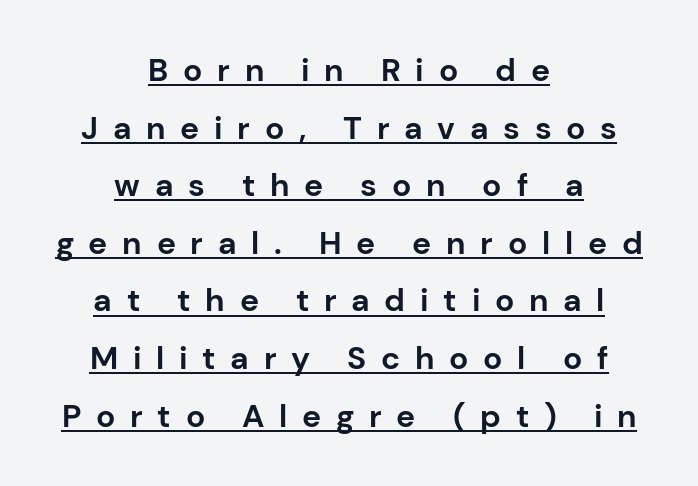
{"serif": "no", "italic": "no", "bold": "yes", "weight": "bold", "width": "normal", "stroke_contrast": "low", "x_height": "medium", "monospaced": "no", "underline": "yes", "align": "center", "line_spacing_ratio": 1.8, "letter_spacing": "wide", "letter_spacing_em": 0.46, "glyph_px": 32}
